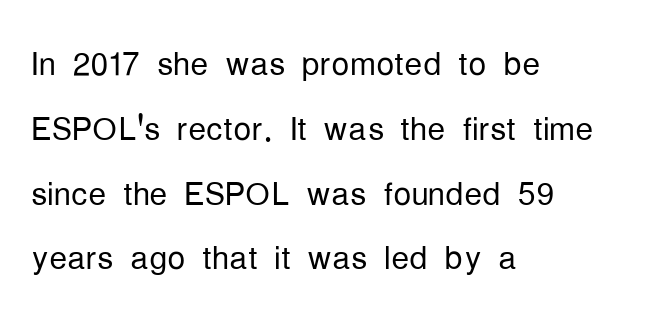
The image shows 45 px light, condensed sans-serif type, upright; set left-aligned, normal line spacing (1.44x), normal letter spacing, not underlined; low stroke contrast and a medium x-height.
